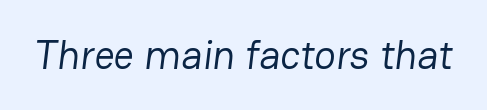
{"serif": "no", "bold": "no", "weight": "regular", "width": "normal", "stroke_contrast": "low", "x_height": "medium", "monospaced": "no", "underline": "no", "letter_spacing": "normal", "letter_spacing_em": 0.0, "glyph_px": 40}
